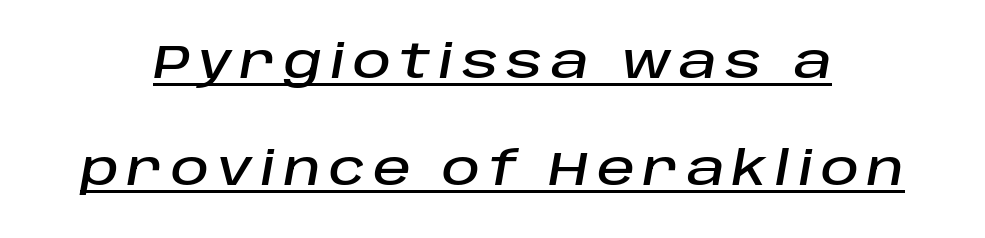
This is oblique type, the kind used for emphasis or titles. The whitespace from short lines is split evenly between both sides. Widely set lines give the paragraph a tall, airy silhouette. Underlined type.
